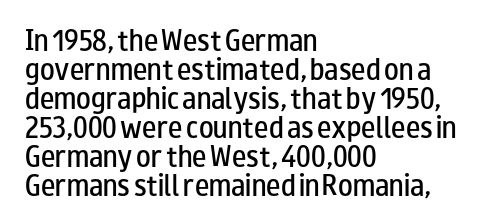
Q: Is the text bold? A: Semi-bold.
Q: Is the text italic (slanted)? A: No, it is upright.
Q: Is the text underlined? A: No.
Q: How is the paragraph aligned? A: Left-aligned.
Q: Is the spacing between letters normal or unusually wide? A: Normal.
